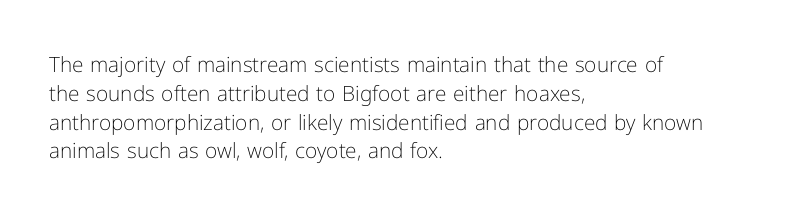
Q: Is the text bold? A: No.
Q: Is the text italic (slanted)? A: No, it is upright.
Q: Is the text underlined? A: No.
Q: How is the paragraph aligned? A: Left-aligned.
Q: Is the spacing between letters normal or unusually wide? A: Normal.
Q: Is the spacing between lines tight, normal or loose? A: Normal.
